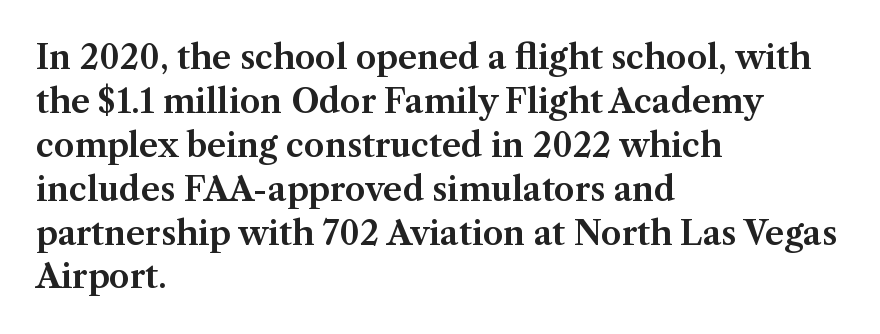
Little horizontal feet cap the strokes, marking this as serif type. Quick note: interline space is typical. The letters advance in unequal steps, a hallmark of proportional type. Rule under the text: the space is simply empty. Students, note that the glyphs here touch the page at normal intervals. This rendering uses left alignment, leaving the right contour irregular.
